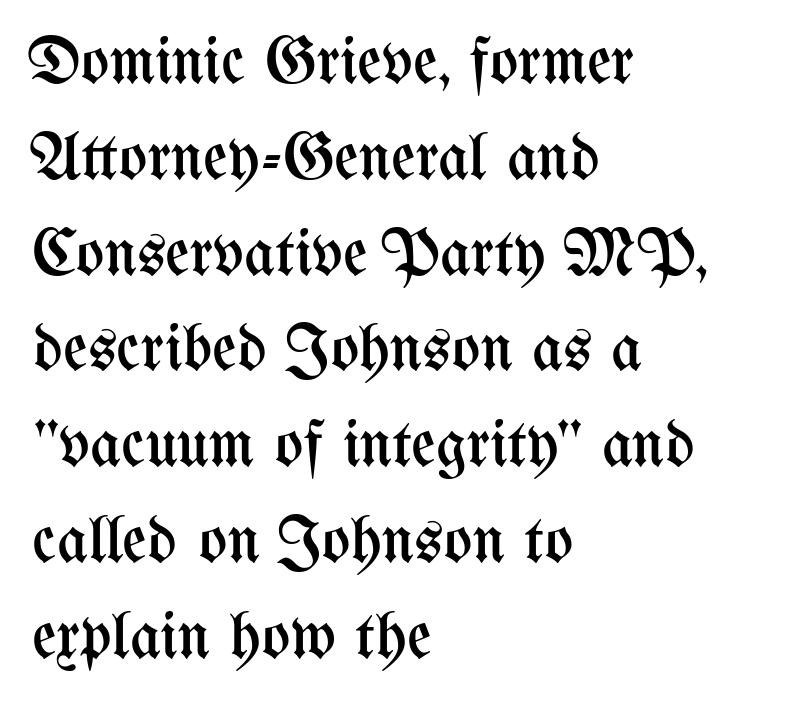
Q: Is the text bold? A: No.
Q: Is the text italic (slanted)? A: No, it is upright.
Q: Is the text underlined? A: No.
Q: How is the paragraph aligned? A: Left-aligned.
Q: Is the spacing between letters normal or unusually wide? A: Normal.
Q: Is the spacing between lines tight, normal or loose? A: Normal.
Q: Width (condensed, normal, or wide)? A: Condensed.
Q: Stroke contrast? A: Medium.
Q: x-height? A: Medium.
Q: Monospaced? A: No.
